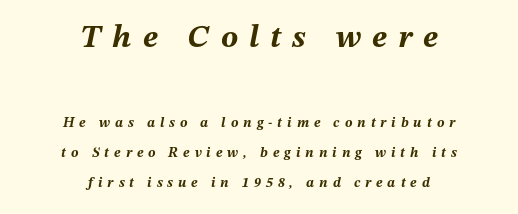
The area under the type is left untouched. In this sample the first text group is rendered at the bigger scale. The characters look thick and weighty, a clear bold. In CSS terms this would be text-align: center. The typography opts for an oblique posture over an upright one.
